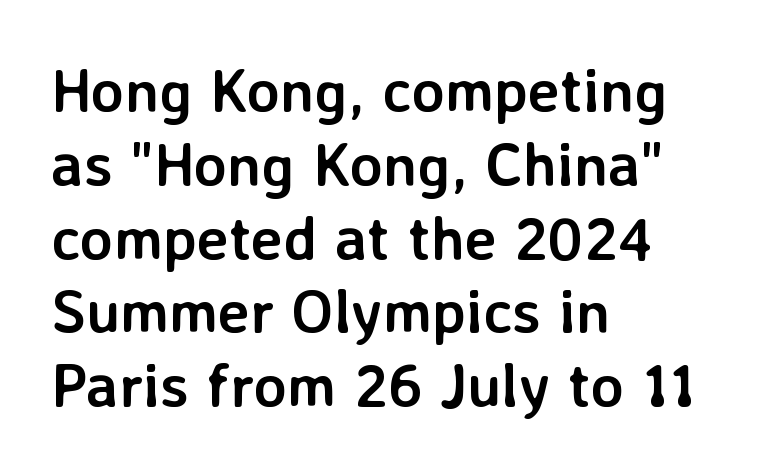
This is roman type, the default non-slanted kind. Any mark beneath the type? The region is blank. A sans-serif font was chosen for this passage. The passage shown is emphatically bold. Standard letterfit; no display-style spreading of the glyphs.
